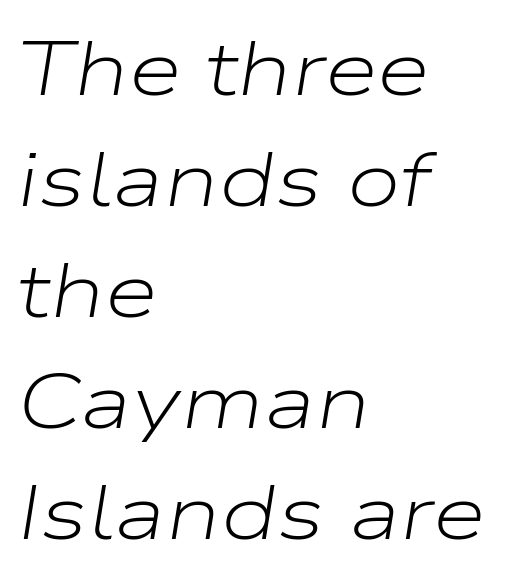
Q: Is the text bold? A: No.
Q: Is the text italic (slanted)? A: Yes, it leans right by about 9 degrees.
Q: Is the text underlined? A: No.
Q: How is the paragraph aligned? A: Left-aligned.
Q: Is the spacing between letters normal or unusually wide? A: Normal.
Q: Is the spacing between lines tight, normal or loose? A: Normal.
Q: Width (condensed, normal, or wide)? A: Wide.
Q: Stroke contrast? A: Low.
Q: x-height? A: Medium.
Q: Monospaced? A: No.
